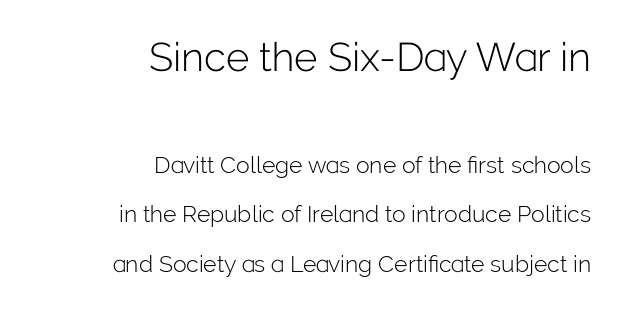
The image shows 40 px light sans-serif type, upright; set right-aligned, loose line spacing (2.15x), normal letter spacing, not underlined; the first (top) block is 1.74x larger; low stroke contrast and a medium x-height.
